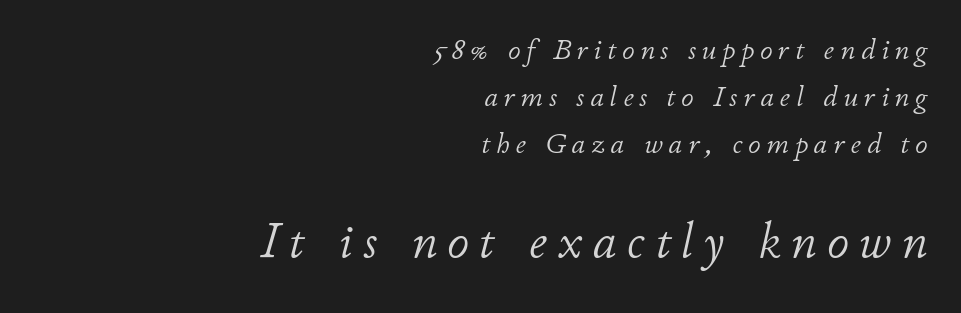
The image shows 49 px light type, italic (leaning right); set right-aligned, normal line spacing (1.68x), unusually wide letter spacing (+0.21 em), not underlined; the second (bottom) block is 1.75x larger; low stroke contrast and a small x-height.
